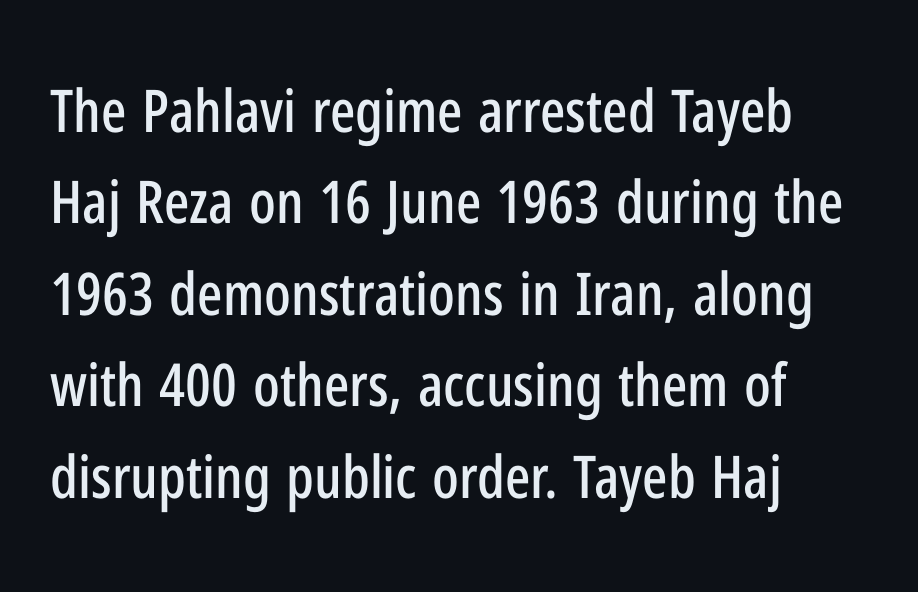
{"serif": "no", "italic": "no", "width": "condensed", "stroke_contrast": "low", "x_height": "medium", "monospaced": "no", "underline": "no", "align": "left", "line_spacing": "normal", "line_spacing_ratio": 1.55, "letter_spacing": "normal", "letter_spacing_em": 0.0, "glyph_px": 59}
